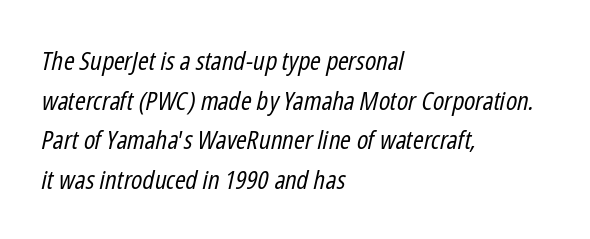
No chunkiness to these letters — they're not bold. Each new line begins a customary step beneath the previous one. These lines were composed using italics. Underline: absent. Is the block centered? No — it sits flush against the left margin. The rendering keeps characters at their native spacing.
